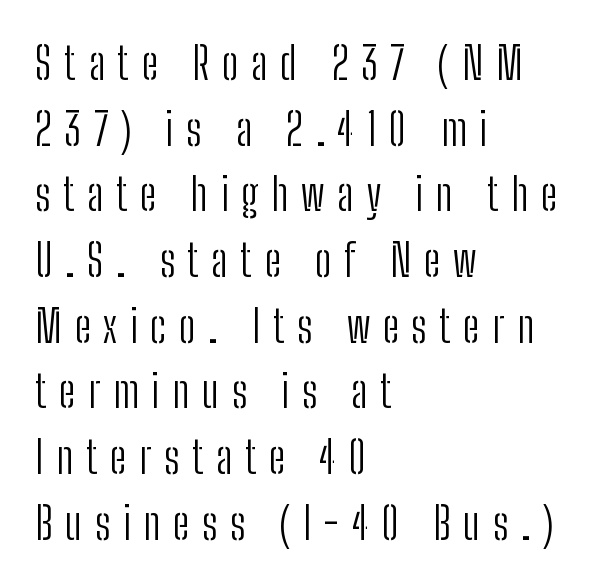
The image shows 45 px light, condensed sans-serif type, upright; set left-aligned, normal line spacing (1.46x), unusually wide letter spacing (+0.28 em), not underlined; low stroke contrast and a medium x-height.
